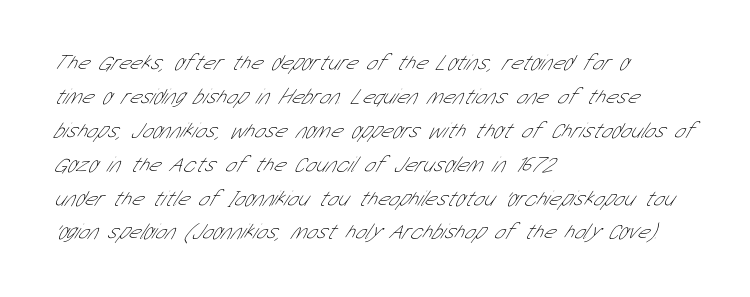
{"bold": "no", "underline": "no", "align": "left", "line_spacing": "normal", "line_spacing_ratio": 1.54, "letter_spacing": "normal", "letter_spacing_em": 0.0, "glyph_px": 22}
